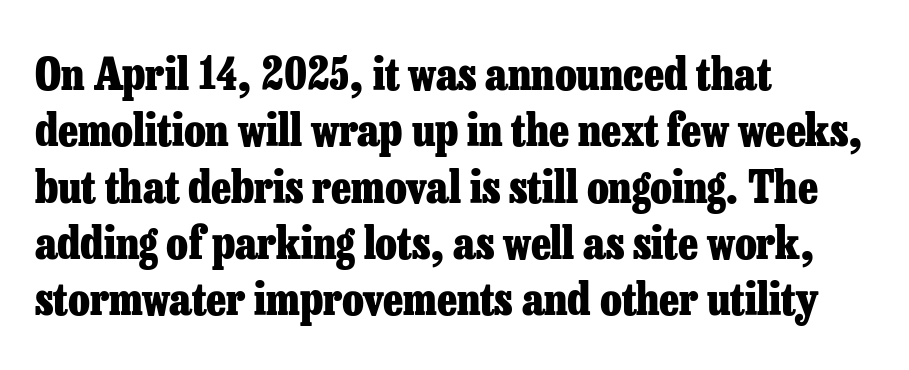
{"serif": "yes", "italic": "no", "bold": "yes", "weight": "heavy", "width": "normal", "stroke_contrast": "low", "x_height": "medium", "monospaced": "no", "underline": "no", "align": "left", "line_spacing": "normal", "line_spacing_ratio": 1.28, "letter_spacing": "normal", "letter_spacing_em": 0.0, "glyph_px": 44}
